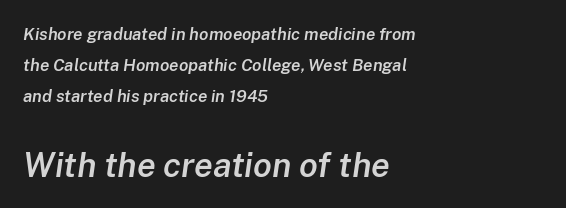
The image shows 34 px semibold type, italic (leaning right); set left-aligned, line spacing 1.83x, normal letter spacing, not underlined; the second (bottom) block is 2.0x larger; low stroke contrast and a medium x-height.
